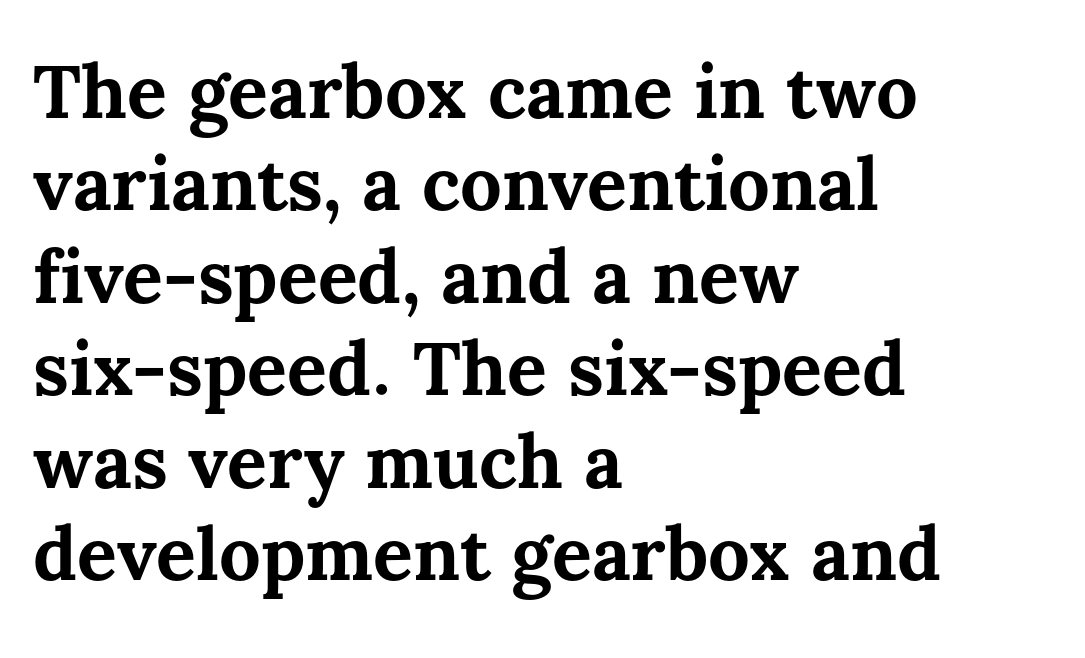
Q: Is the text bold? A: Yes.
Q: Is the text italic (slanted)? A: No, it is upright.
Q: Is the text underlined? A: No.
Q: How is the paragraph aligned? A: Left-aligned.
Q: Is the spacing between letters normal or unusually wide? A: Normal.
Q: Is the spacing between lines tight, normal or loose? A: Normal.
Q: Width (condensed, normal, or wide)? A: Normal.
Q: Stroke contrast? A: Medium.
Q: x-height? A: Medium.
Q: Monospaced? A: No.
